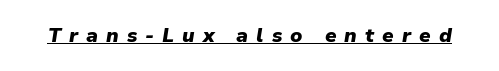
{"italic": "yes", "lean": "right", "slant_degrees": 9, "bold": "yes", "underline": "yes", "letter_spacing": "wide", "letter_spacing_em": 0.4, "glyph_px": 20}
